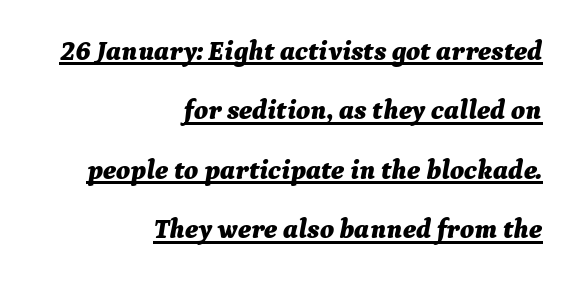
Q: Is the text bold? A: Yes.
Q: Is the text italic (slanted)? A: Yes, it leans right by about 9 degrees.
Q: Is the text underlined? A: Yes.
Q: How is the paragraph aligned? A: Right-aligned.
Q: Is the spacing between letters normal or unusually wide? A: Normal.
Q: Is the spacing between lines tight, normal or loose? A: Loose.
